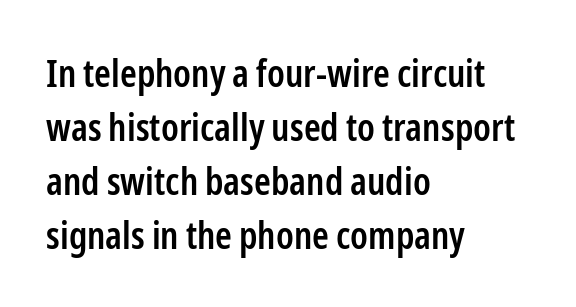
Its strokes are somewhat broadened, the hallmark of semibold type. Compared with typical body copy, the letter spacing here is the same. Is this a fixed-width face? No — the glyphs have proportional, varying widths. Is the block centered? No — it sits flush against the left margin. Letters rest on an invisible, unmarked baseline. Quick note: not italic, upright.
